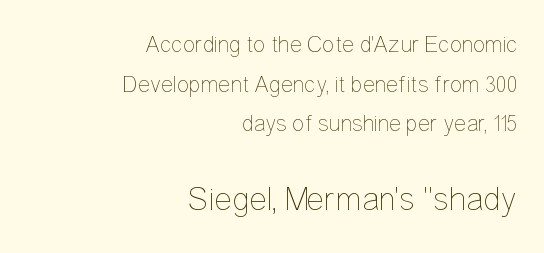
Caption: multi-line text, flush right, ragged left. Is this a fixed-width face? No — the glyphs have proportional, varying widths. Stem width sits at or under what a default text font uses. No word sits above an underline. This is the regular roman posture of the typeface.
